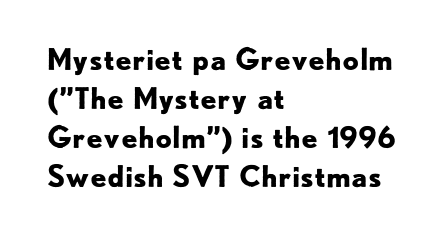
Q: Is the text bold? A: Yes.
Q: Is the text italic (slanted)? A: No, it is upright.
Q: Is the typeface a serif or a sans-serif typeface? A: Sans-serif.
Q: Is the text underlined? A: No.
Q: How is the paragraph aligned? A: Left-aligned.
Q: Is the spacing between letters normal or unusually wide? A: Normal.
Q: Is the spacing between lines tight, normal or loose? A: Normal.
Q: Width (condensed, normal, or wide)? A: Normal.
Q: Stroke contrast? A: Low.
Q: x-height? A: Small.
Q: Monospaced? A: No.
